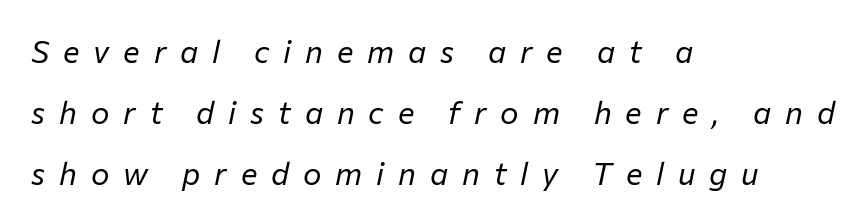
The letterforms stand isolated, each surrounded by extra space. Notice how the passage keeps a crisp vertical edge on the left only. The strokes are not fattened; the text isn't bold. The lettering tilts uniformly, giving the passage an italic look. The space between consecutive lines is lavish. The baseline area is clear.
